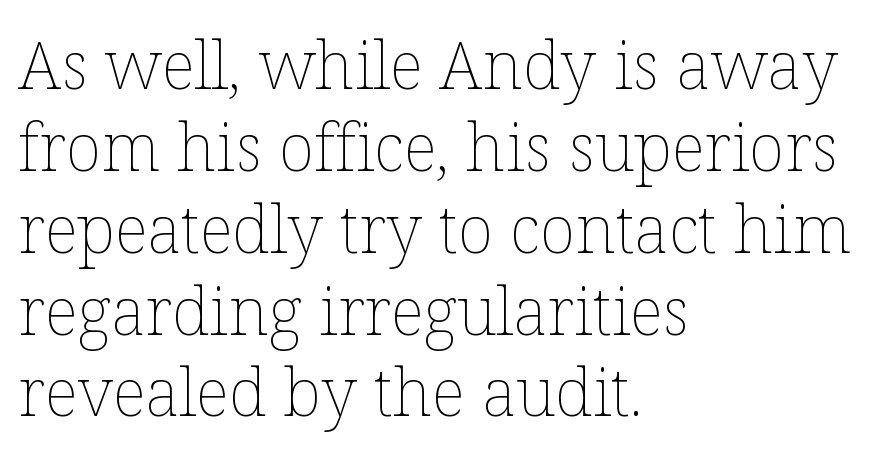
Stem width sits at or under what a default text font uses. A student would call this left alignment; a typographer would say flush left, rag right. You could call the tracking neutral — neither tight nor loose. It's the straight-up-and-down kind of type. The letters advance in unequal steps, a hallmark of proportional type. Quick note: underline off.
